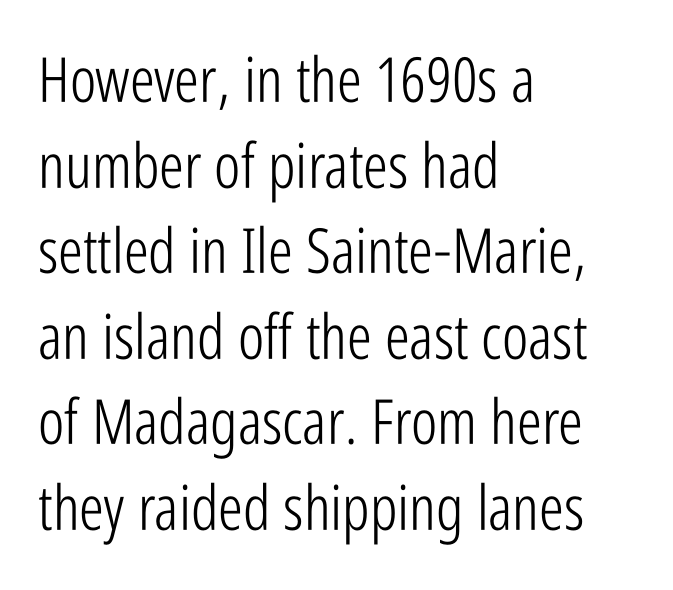
Q: Is the text bold? A: No.
Q: Is the text italic (slanted)? A: No, it is upright.
Q: Is the typeface a serif or a sans-serif typeface? A: Sans-serif.
Q: Is the text underlined? A: No.
Q: How is the paragraph aligned? A: Left-aligned.
Q: Is the spacing between letters normal or unusually wide? A: Normal.
Q: Is the spacing between lines tight, normal or loose? A: Normal.
Q: Width (condensed, normal, or wide)? A: Condensed.
Q: Stroke contrast? A: Low.
Q: x-height? A: Medium.
Q: Monospaced? A: No.
